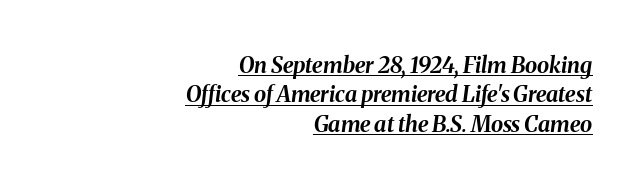
The image shows 22 px bold type, italic (leaning right); set right-aligned, normal line spacing (1.34x), normal letter spacing, underlined.
